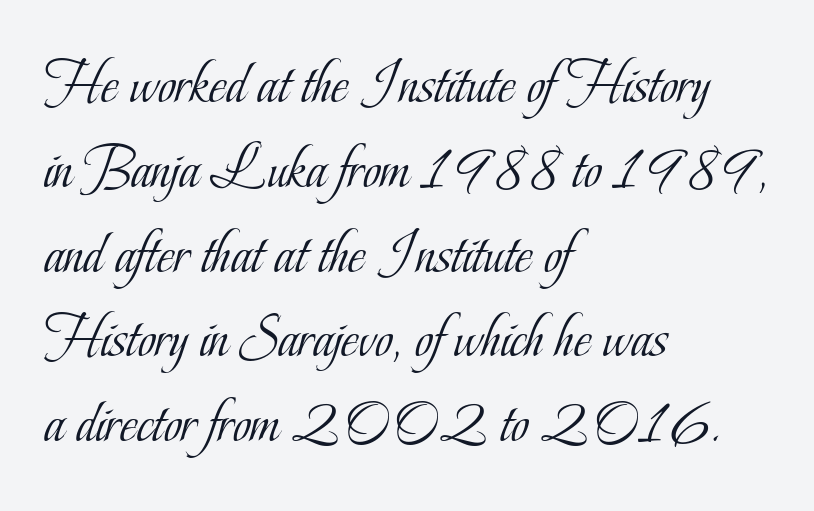
This rendering features lettering with no underline. The type family on display is of the serif kind. Ink coverage per letter is moderate at most. The paragraph shown leans on its left margin. Each new line begins a customary step beneath the previous one.
